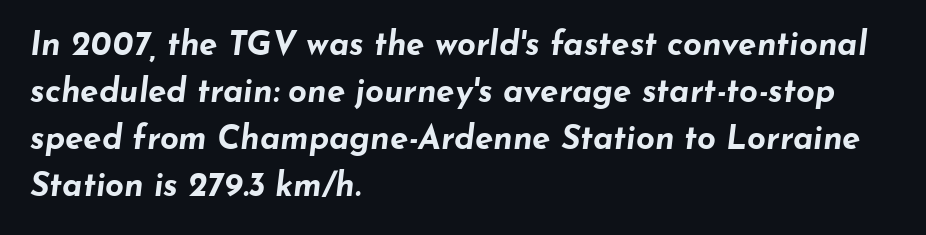
The face used here has the dense, thick strokes of a bold. The tracking reads as untouched default to a designer's eye. The passage shown leans; its letterforms are oblique. The ragged edge is on the right, which tells us the setting is flush left.
